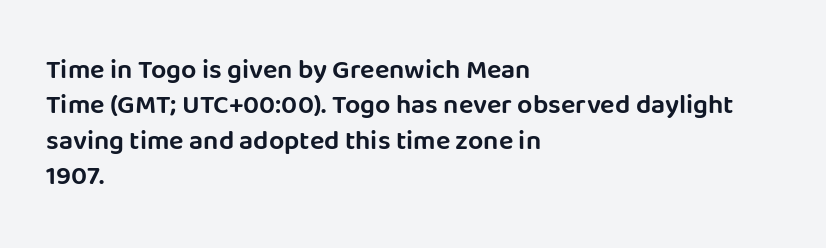
Q: Is the text italic (slanted)? A: No, it is upright.
Q: Is the text underlined? A: No.
Q: How is the paragraph aligned? A: Left-aligned.
Q: Is the spacing between letters normal or unusually wide? A: Normal.
Q: Is the spacing between lines tight, normal or loose? A: Normal.
